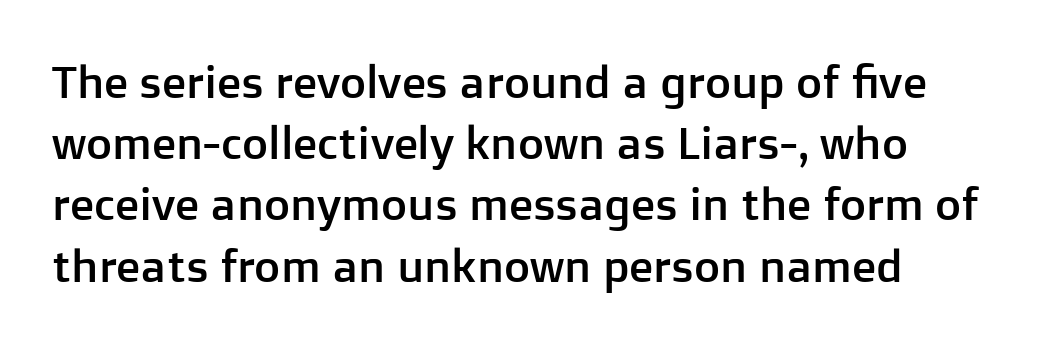
{"serif": "no", "italic": "no", "width": "normal", "stroke_contrast": "low", "x_height": "medium", "monospaced": "no", "underline": "no", "line_spacing": "normal", "line_spacing_ratio": 1.36, "letter_spacing": "normal", "letter_spacing_em": 0.0, "glyph_px": 45}
